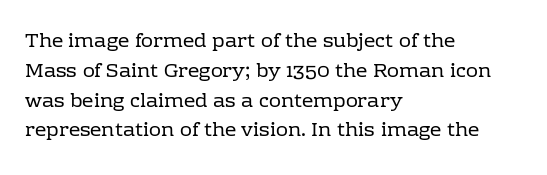
The image shows 20 px text type, upright; set left-aligned, normal line spacing (1.49x), normal letter spacing, not underlined.
